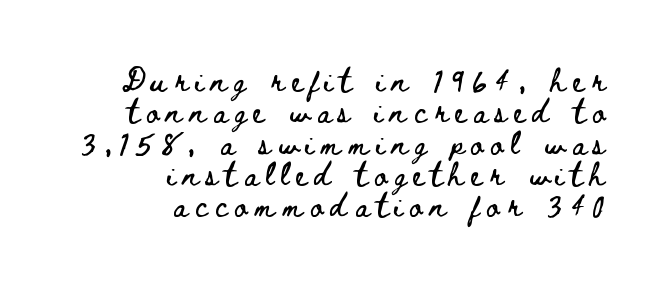
Q: Is the text underlined? A: No.
Q: How is the paragraph aligned? A: Right-aligned.
Q: Is the spacing between letters normal or unusually wide? A: Unusually wide.
Q: Is the spacing between lines tight, normal or loose? A: Normal.
